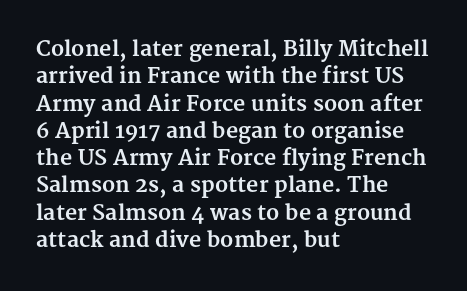
Q: Is the text bold? A: Yes.
Q: Is the text italic (slanted)? A: No, it is upright.
Q: Is the text underlined? A: No.
Q: How is the paragraph aligned? A: Left-aligned.
Q: Is the spacing between letters normal or unusually wide? A: Normal.
Q: Is the spacing between lines tight, normal or loose? A: Normal.
